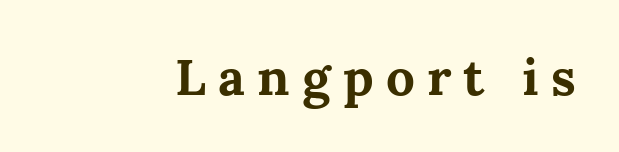
Clear beneath every line of the passage. Font category for this specimen: serif. Is the letter spacing exaggerated? Yes — the characters are pushed far apart. The specimen reads as upright at a glance. Each letter keeps its own natural width here, so spacing adapts to shape. The glyphs have the mass of a bold cut.
